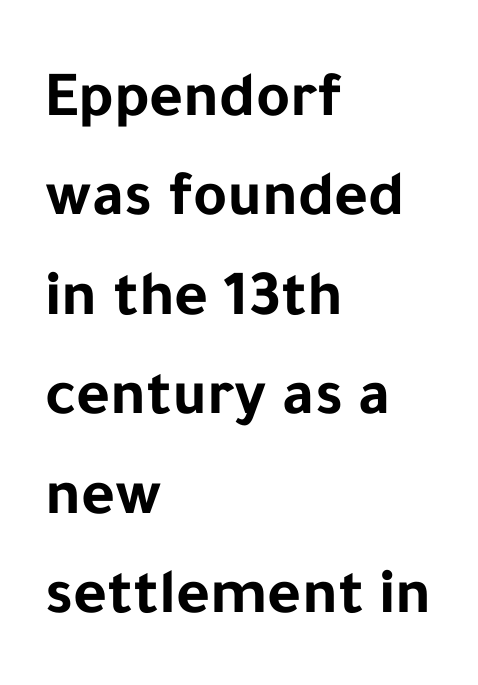
The letters stand straight up with perfectly vertical stems. The characters display no serif detailing; their extremities are plain. If you drew a ruler down the left edge, every line would touch it. Each glyph is drawn with heavy, bold strokes.
